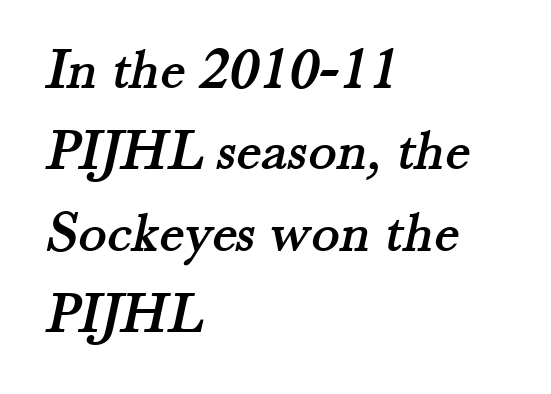
{"serif": "yes", "width": "normal", "stroke_contrast": "medium", "x_height": "small", "monospaced": "no", "underline": "no", "align": "left", "line_spacing": "normal", "line_spacing_ratio": 1.38, "letter_spacing": "normal", "letter_spacing_em": 0.0, "glyph_px": 59}
